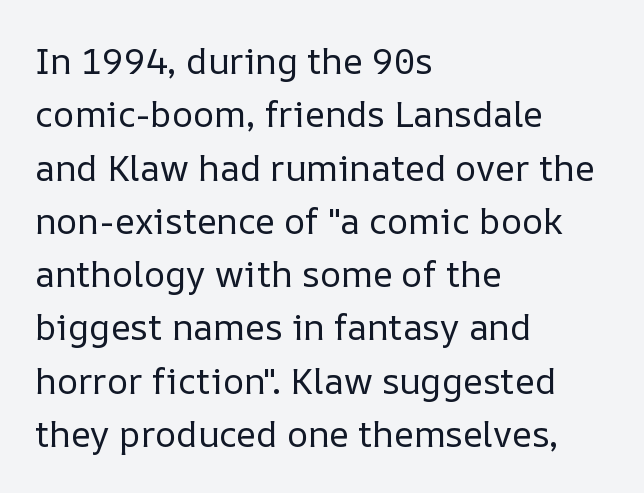
Q: Is the text bold? A: No.
Q: Is the text italic (slanted)? A: No, it is upright.
Q: Is the text underlined? A: No.
Q: How is the paragraph aligned? A: Left-aligned.
Q: Is the spacing between letters normal or unusually wide? A: Normal.
Q: Is the spacing between lines tight, normal or loose? A: Normal.
Q: Width (condensed, normal, or wide)? A: Normal.
Q: Stroke contrast? A: Low.
Q: x-height? A: Medium.
Q: Monospaced? A: No.
